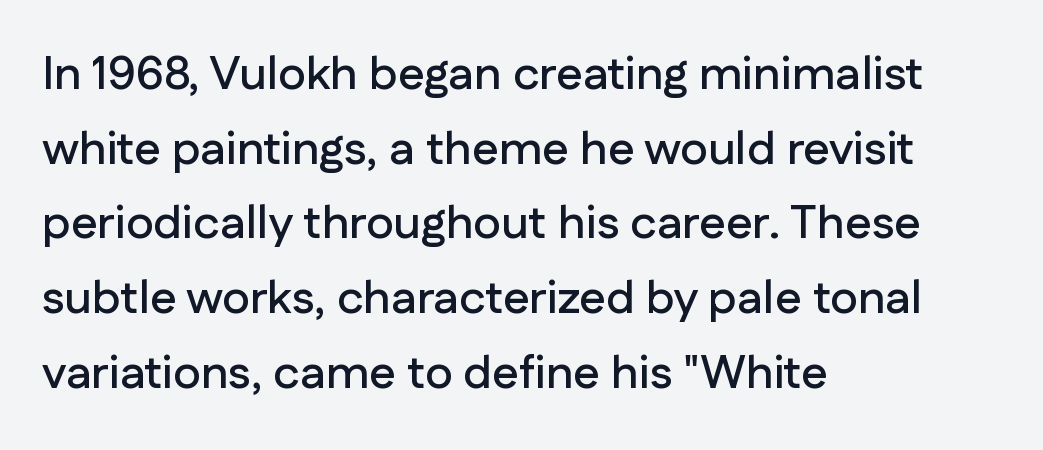
{"serif": "no", "italic": "no", "width": "normal", "stroke_contrast": "low", "x_height": "medium", "monospaced": "no", "underline": "no", "align": "left", "line_spacing": "normal", "line_spacing_ratio": 1.59, "letter_spacing": "normal", "letter_spacing_em": 0.0, "glyph_px": 47}
